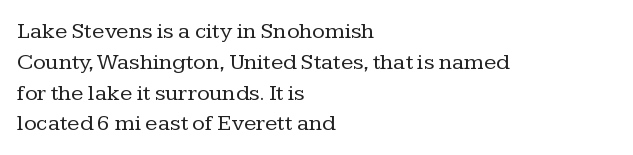
Descenders are the only things crossing below the line. The font sits on the lighter half of the weight spectrum, regular included. Does the copy run flush right? No — it runs flush left. Vertically, the passage feels balanced, rows spaced as you'd expect.
